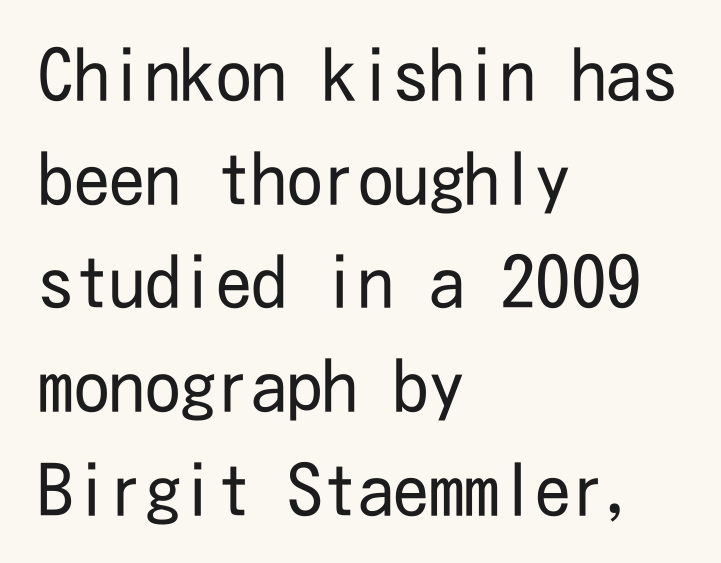
The image shows 71 px regular-weight, condensed sans-serif type, upright; set left-aligned, normal line spacing (1.46x), normal letter spacing, not underlined; low stroke contrast and a medium x-height.
